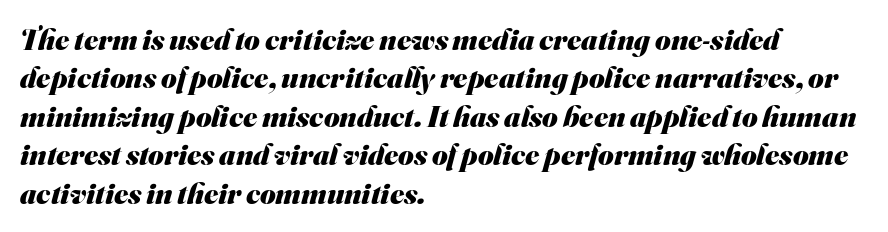
The image shows 30 px heavy sans-serif type; set left-aligned, normal line spacing (1.28x), normal letter spacing, not underlined; medium stroke contrast and a small x-height.
